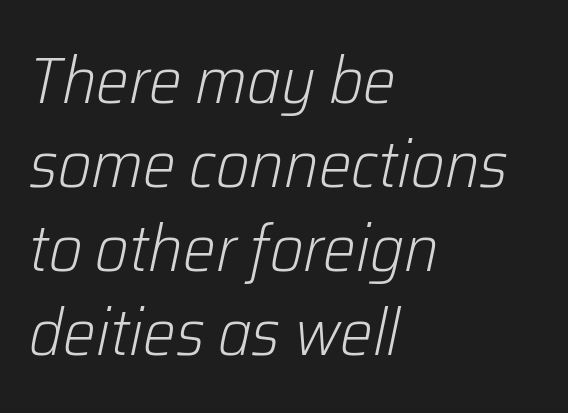
Q: Is the text bold? A: No.
Q: Is the text italic (slanted)? A: Yes, it leans right by about 12 degrees.
Q: Is the text underlined? A: No.
Q: How is the paragraph aligned? A: Left-aligned.
Q: Is the spacing between letters normal or unusually wide? A: Normal.
Q: Is the spacing between lines tight, normal or loose? A: Normal.
Q: Width (condensed, normal, or wide)? A: Normal.
Q: Stroke contrast? A: Low.
Q: x-height? A: Medium.
Q: Monospaced? A: No.
